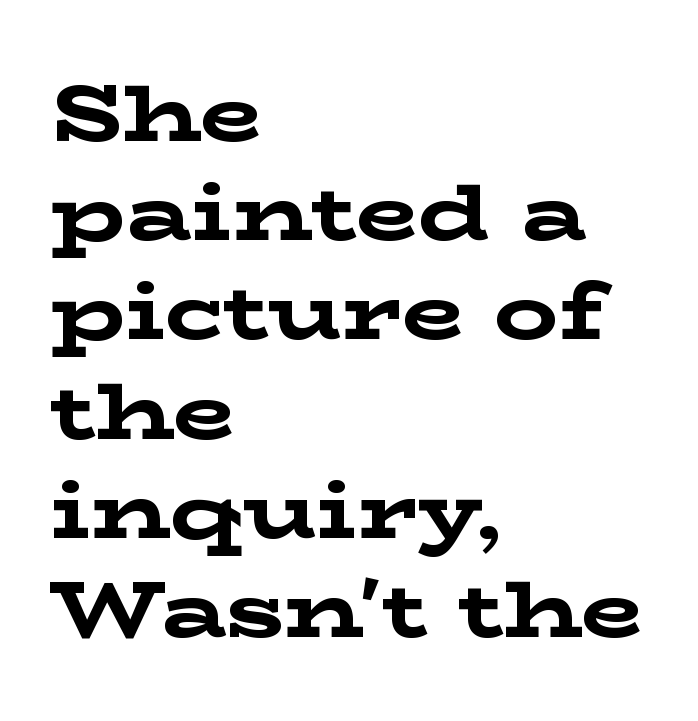
Q: Is the text bold? A: Yes.
Q: Is the text italic (slanted)? A: No, it is upright.
Q: Is the typeface a serif or a sans-serif typeface? A: Serif.
Q: Is the text underlined? A: No.
Q: How is the paragraph aligned? A: Left-aligned.
Q: Is the spacing between letters normal or unusually wide? A: Normal.
Q: Width (condensed, normal, or wide)? A: Wide.
Q: Stroke contrast? A: Low.
Q: x-height? A: Medium.
Q: Monospaced? A: No.
